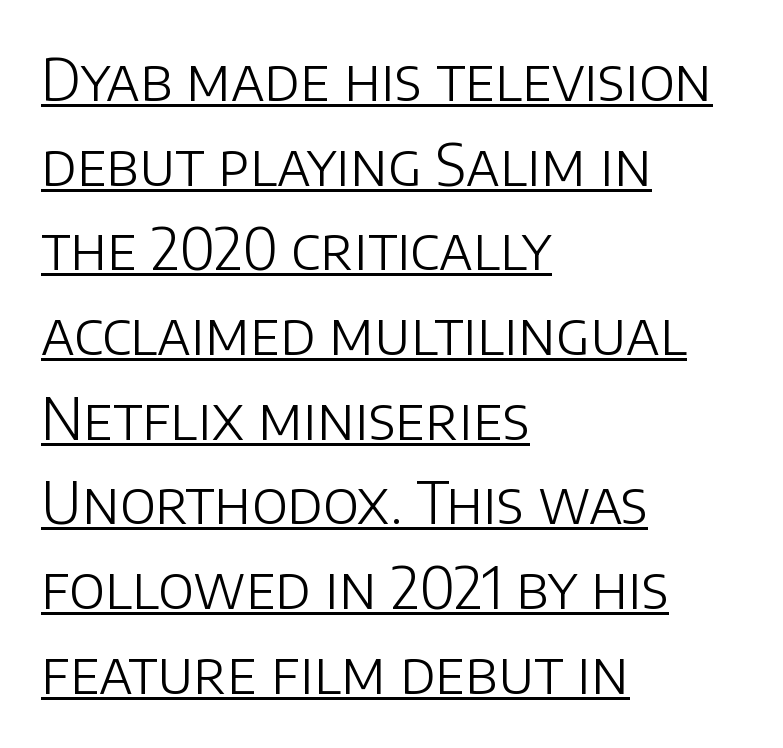
The image shows 58 px light sans-serif type, upright; set left-aligned, normal line spacing (1.46x), normal letter spacing, underlined; low stroke contrast and a large x-height.
